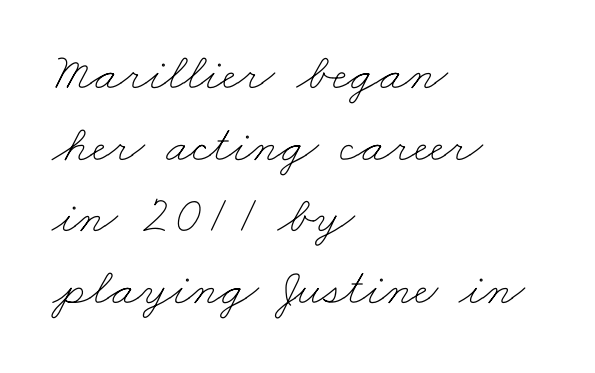
{"bold": "no", "weight": "thin", "width": "wide", "stroke_contrast": "low", "x_height": "small", "monospaced": "no", "underline": "no", "align": "left", "line_spacing": "normal", "line_spacing_ratio": 1.35, "letter_spacing": "normal", "letter_spacing_em": 0.0, "glyph_px": 53}
